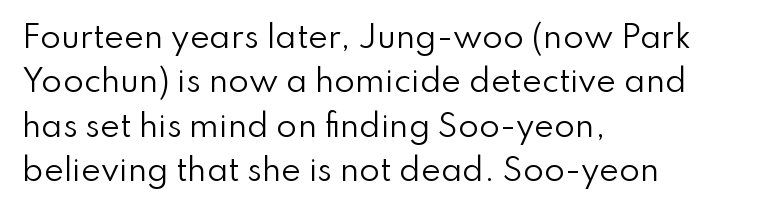
The image shows 30 px regular-weight sans-serif type, upright; set left-aligned, normal line spacing (1.48x), normal letter spacing, not underlined; low stroke contrast and a small x-height.
